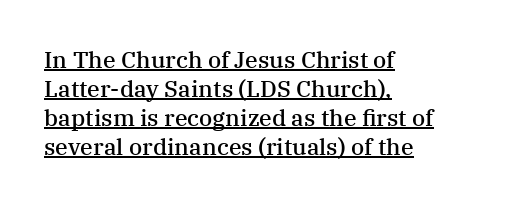
Standard letterfit; no display-style spreading of the glyphs. Which margin do the lines hug? The left one — the right edge is uneven. Honestly, the underline is the first thing you notice here. This is moderately heavy type, rendered in semibold.
